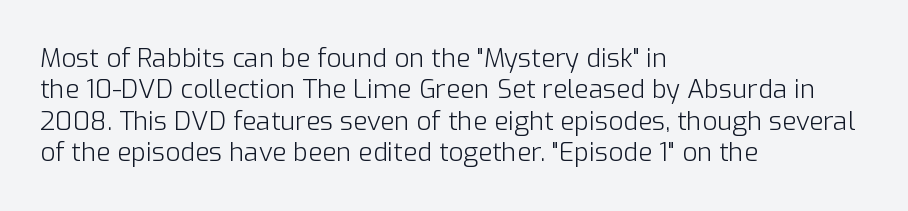
Q: Is the text bold? A: No.
Q: Is the text italic (slanted)? A: No, it is upright.
Q: Is the text underlined? A: No.
Q: How is the paragraph aligned? A: Left-aligned.
Q: Is the spacing between letters normal or unusually wide? A: Normal.
